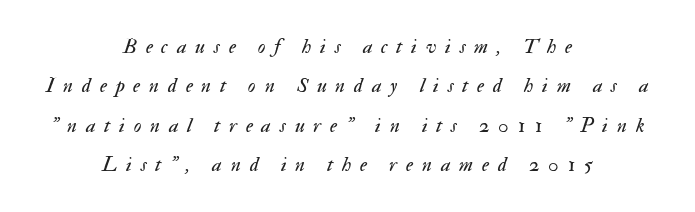
{"italic": "yes", "lean": "right", "slant_degrees": 17, "bold": "no", "underline": "no", "align": "center", "line_spacing_ratio": 1.88, "letter_spacing": "wide", "letter_spacing_em": 0.42, "glyph_px": 21}
